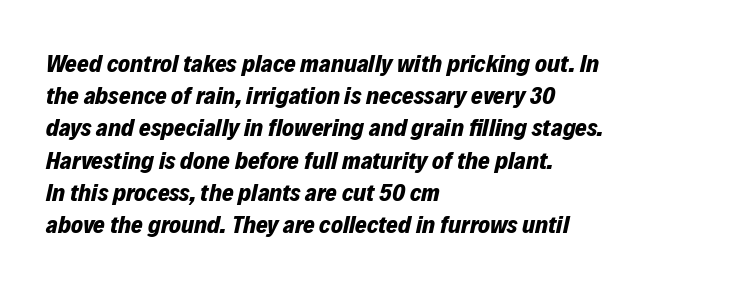
Q: Is the text bold? A: Yes.
Q: Is the text italic (slanted)? A: Yes, it leans right by about 12 degrees.
Q: Is the text underlined? A: No.
Q: How is the paragraph aligned? A: Left-aligned.
Q: Is the spacing between letters normal or unusually wide? A: Normal.
Q: Is the spacing between lines tight, normal or loose? A: Normal.
